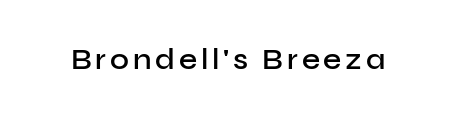
{"serif": "no", "italic": "no", "bold": "semi", "weight": "semibold", "width": "normal", "stroke_contrast": "low", "x_height": "medium", "monospaced": "no", "underline": "no", "glyph_px": 29}
